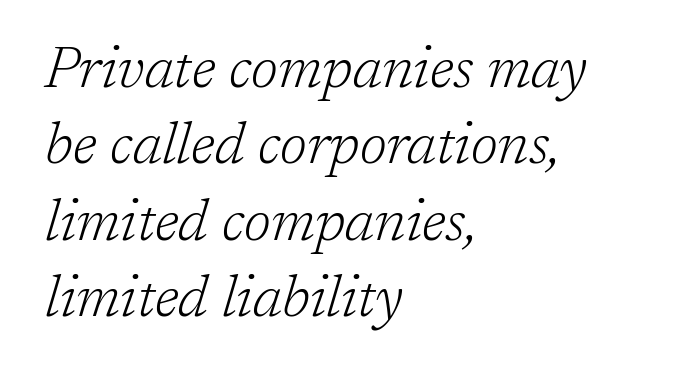
Q: Is the text bold? A: No.
Q: Is the text italic (slanted)? A: Yes, it leans right by about 17 degrees.
Q: Is the typeface a serif or a sans-serif typeface? A: Serif.
Q: Is the text underlined? A: No.
Q: How is the paragraph aligned? A: Left-aligned.
Q: Is the spacing between letters normal or unusually wide? A: Normal.
Q: Is the spacing between lines tight, normal or loose? A: Normal.
Q: Width (condensed, normal, or wide)? A: Normal.
Q: Stroke contrast? A: Low.
Q: x-height? A: Medium.
Q: Monospaced? A: No.
